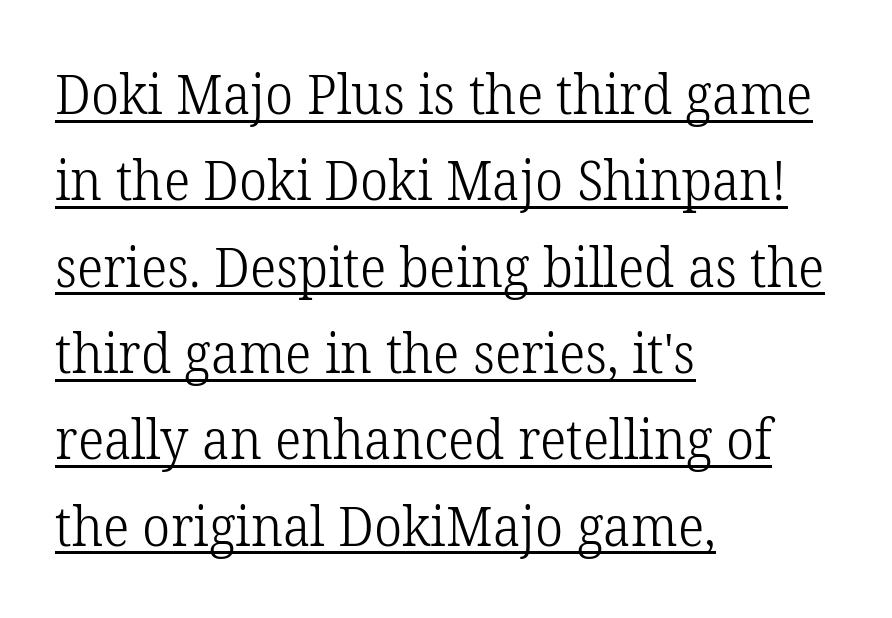
This is the regular roman posture of the typeface. Leftover space on each line is placed entirely after the last word. Interline gaps are of average width in this sample. The characters display serif detailing at their extremities. There is no visible air inserted between adjacent glyphs.
